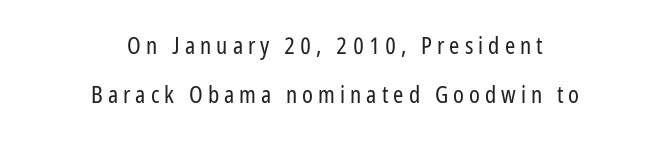
{"italic": "no", "bold": "no", "underline": "no", "align": "center", "line_spacing": "loose", "line_spacing_ratio": 2.12, "letter_spacing": "wide", "letter_spacing_em": 0.22, "glyph_px": 23}
